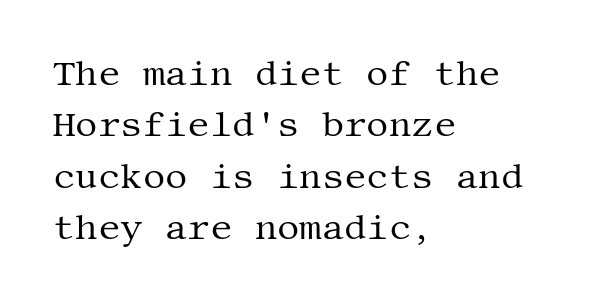
Summary of vertical rhythm: regular, with standard interline spacing. Unbolded letterforms with no extra heft. Characters remain perfectly vertical along every line. Here the glyphs are tracked normally, forming tight word shapes.
